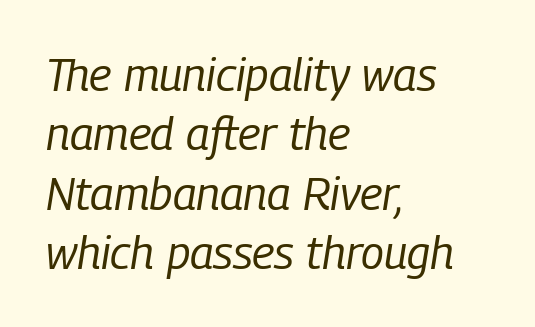
{"italic": "yes", "lean": "right", "slant_degrees": 9, "bold": "no", "weight": "regular", "width": "condensed", "stroke_contrast": "low", "x_height": "medium", "monospaced": "no", "underline": "no", "align": "left", "line_spacing": "normal", "line_spacing_ratio": 1.29, "letter_spacing": "normal", "letter_spacing_em": 0.0, "glyph_px": 46}
